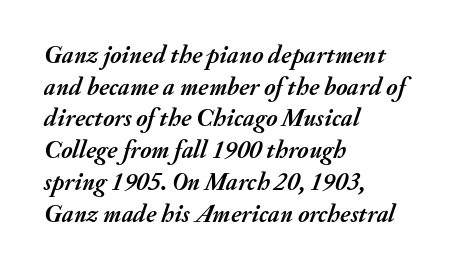
{"italic": "yes", "lean": "right", "slant_degrees": 20, "bold": "yes", "underline": "no", "align": "left", "line_spacing": "normal", "line_spacing_ratio": 1.27, "letter_spacing": "normal", "letter_spacing_em": 0.0, "glyph_px": 25}
